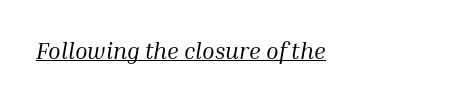
Q: Is the text bold? A: No.
Q: Is the text italic (slanted)? A: Yes, it leans right by about 10 degrees.
Q: Is the text underlined? A: Yes.
Q: How is the paragraph aligned? A: Left-aligned.
Q: Is the spacing between letters normal or unusually wide? A: Normal.
